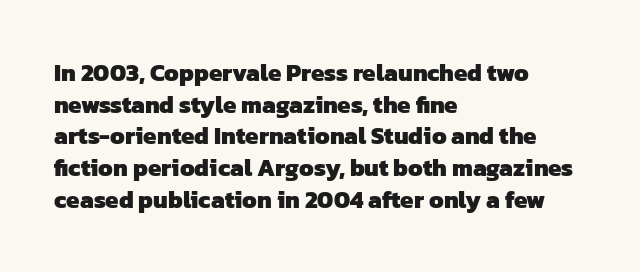
{"bold": "yes", "underline": "no", "align": "left", "line_spacing": "normal", "line_spacing_ratio": 1.32, "letter_spacing": "normal", "letter_spacing_em": 0.0, "glyph_px": 24}
